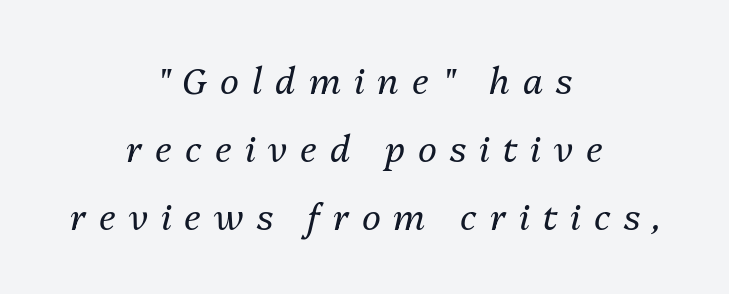
Anything drawn beneath the words? Only blank space. The letters are slanted; this is an italic face. Tracking here is generous; glyphs stand well apart from one another. Notice how the passage keeps no hard edge, just a central spine. The letters advance in unequal steps, a hallmark of proportional type.
